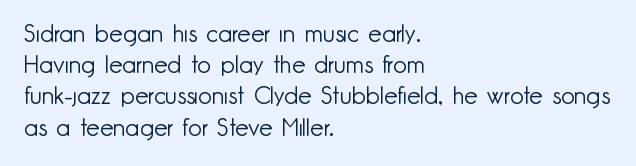
{"italic": "no", "bold": "no", "underline": "no", "align": "left", "line_spacing": "normal", "line_spacing_ratio": 1.3, "letter_spacing": "normal", "letter_spacing_em": 0.0, "glyph_px": 24}
